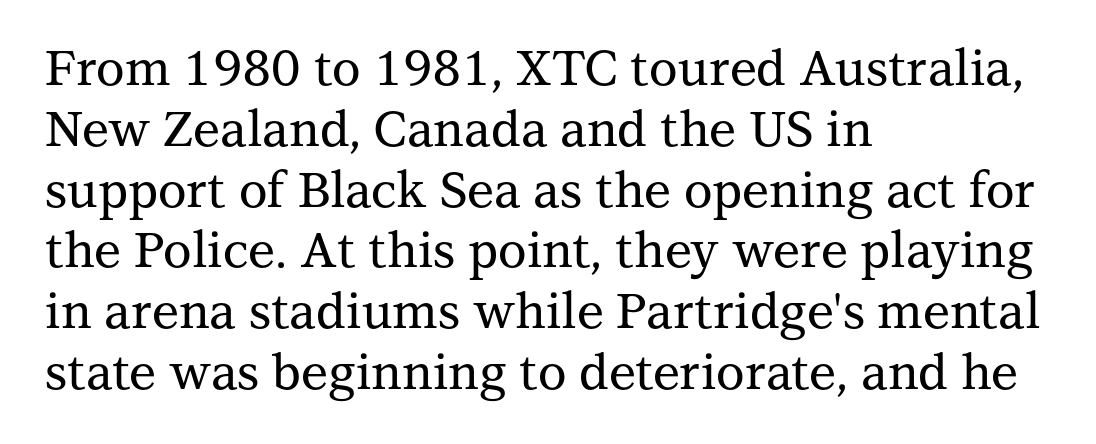
Q: Is the text italic (slanted)? A: No, it is upright.
Q: Is the typeface a serif or a sans-serif typeface? A: Serif.
Q: Is the text underlined? A: No.
Q: How is the paragraph aligned? A: Left-aligned.
Q: Is the spacing between letters normal or unusually wide? A: Normal.
Q: Width (condensed, normal, or wide)? A: Normal.
Q: Stroke contrast? A: Medium.
Q: x-height? A: Medium.
Q: Monospaced? A: No.
